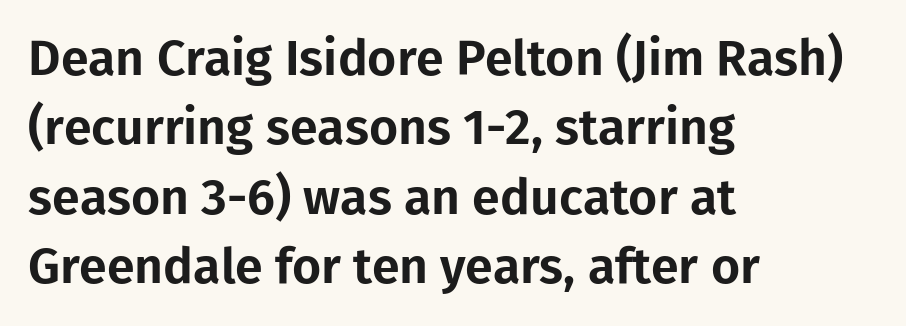
Q: Is the text italic (slanted)? A: No, it is upright.
Q: Is the typeface a serif or a sans-serif typeface? A: Sans-serif.
Q: Is the text underlined? A: No.
Q: How is the paragraph aligned? A: Left-aligned.
Q: Is the spacing between letters normal or unusually wide? A: Normal.
Q: Is the spacing between lines tight, normal or loose? A: Normal.
Q: Width (condensed, normal, or wide)? A: Normal.
Q: Stroke contrast? A: Low.
Q: x-height? A: Medium.
Q: Monospaced? A: No.
